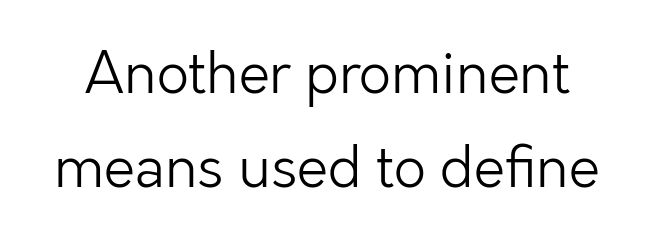
{"serif": "no", "italic": "no", "bold": "no", "weight": "light", "width": "normal", "stroke_contrast": "low", "x_height": "medium", "monospaced": "no", "underline": "no", "line_spacing": "normal", "line_spacing_ratio": 1.68, "letter_spacing": "normal", "letter_spacing_em": 0.0, "glyph_px": 56}
